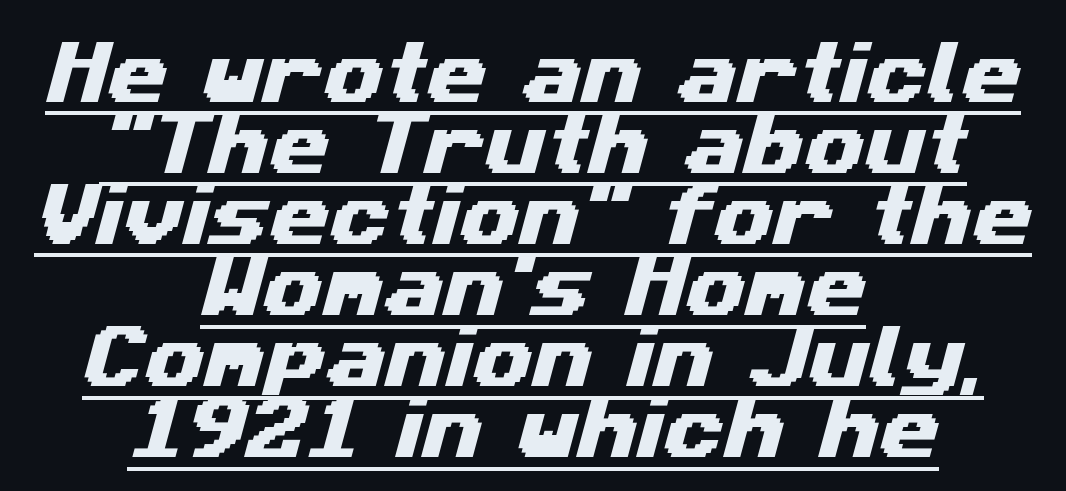
The type is set solid horizontally, with unmodified tracking. This sample is center-justified, so both line endings float freely. Students, observe the line beneath the letters — that is underlining. The letters advance in unequal steps, a hallmark of proportional type. A sans-serif font was chosen for this passage. The designer dialed line spacing down below the default.
